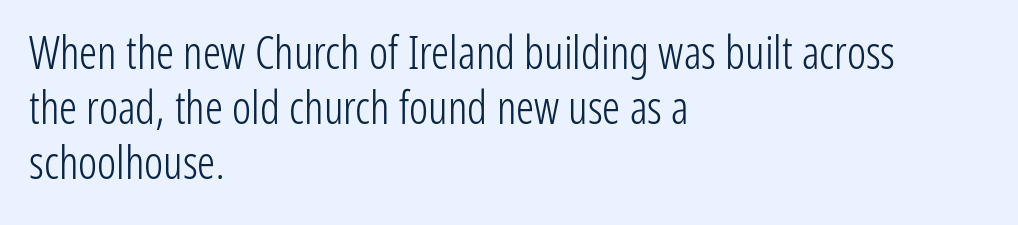
{"serif": "no", "italic": "no", "bold": "no", "weight": "light", "width": "condensed", "stroke_contrast": "low", "x_height": "medium", "monospaced": "no", "underline": "no", "align": "left", "line_spacing_ratio": 1.22, "letter_spacing": "normal", "letter_spacing_em": 0.0, "glyph_px": 45}
